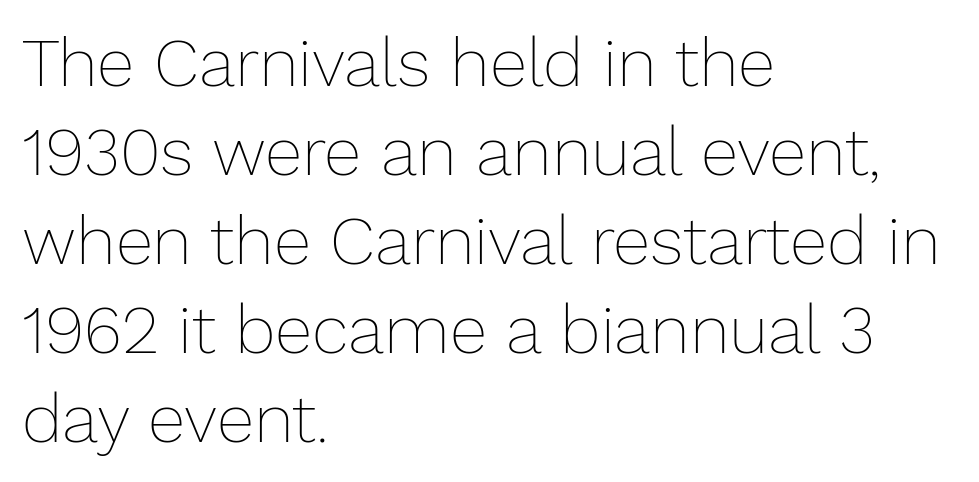
{"italic": "no", "bold": "no", "weight": "thin", "width": "normal", "stroke_contrast": "low", "x_height": "medium", "monospaced": "no", "underline": "no", "align": "left", "line_spacing": "normal", "line_spacing_ratio": 1.31, "letter_spacing": "normal", "letter_spacing_em": 0.0, "glyph_px": 68}
